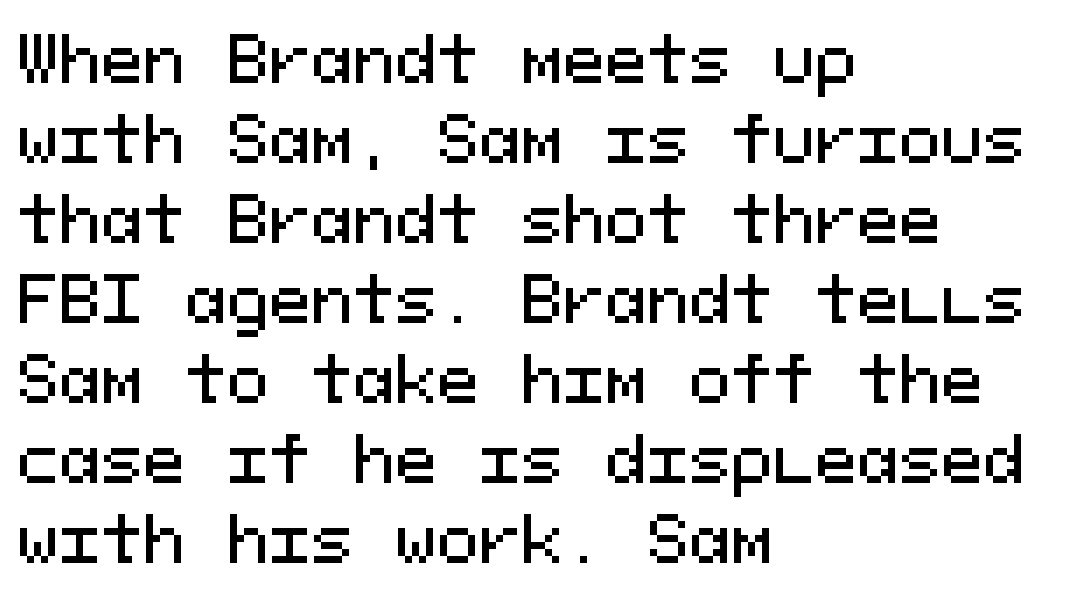
The image shows 63 px sans-serif type, upright, monospaced; set left-aligned, normal line spacing (1.27x), normal letter spacing, not underlined; medium stroke contrast and a medium x-height.
